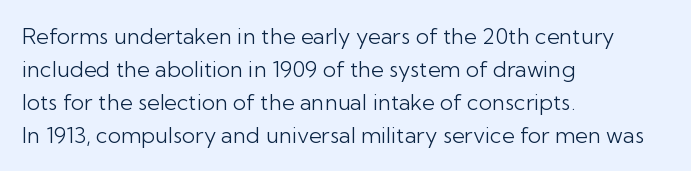
{"italic": "no", "bold": "no", "underline": "no", "align": "left", "line_spacing": "normal", "line_spacing_ratio": 1.5, "letter_spacing": "normal", "letter_spacing_em": 0.0, "glyph_px": 22}
